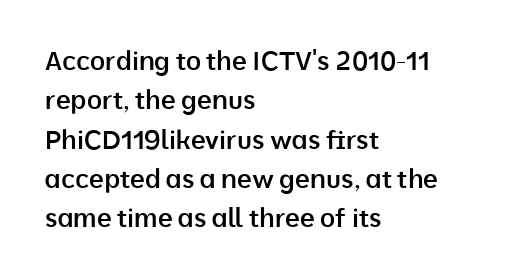
{"italic": "no", "bold": "semi", "underline": "no", "align": "left", "line_spacing": "normal", "line_spacing_ratio": 1.51, "letter_spacing": "normal", "letter_spacing_em": 0.0, "glyph_px": 26}
